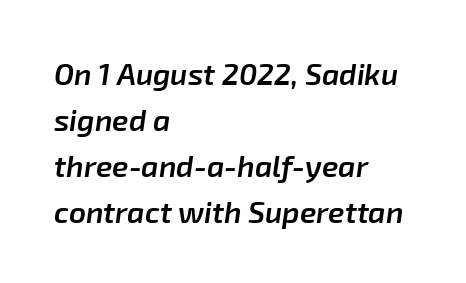
{"italic": "yes", "lean": "right", "slant_degrees": 8, "bold": "semi", "weight": "semibold", "width": "normal", "stroke_contrast": "low", "x_height": "medium", "monospaced": "no", "underline": "no", "align": "left", "line_spacing": "normal", "line_spacing_ratio": 1.53, "letter_spacing": "normal", "letter_spacing_em": 0.0, "glyph_px": 30}
